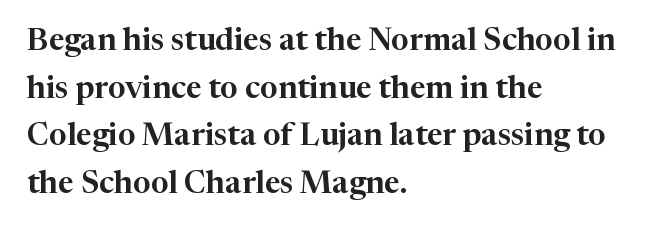
The image shows 31 px serif type, upright; set left-aligned, normal line spacing (1.54x), normal letter spacing, not underlined; high stroke contrast and a medium x-height.
